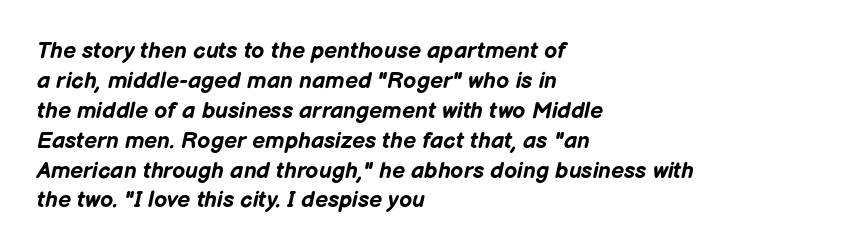
Q: Is the text bold? A: Yes.
Q: Is the text italic (slanted)? A: Yes, it leans right by about 12 degrees.
Q: Is the text underlined? A: No.
Q: How is the paragraph aligned? A: Left-aligned.
Q: Is the spacing between letters normal or unusually wide? A: Normal.
Q: Is the spacing between lines tight, normal or loose? A: Normal.
